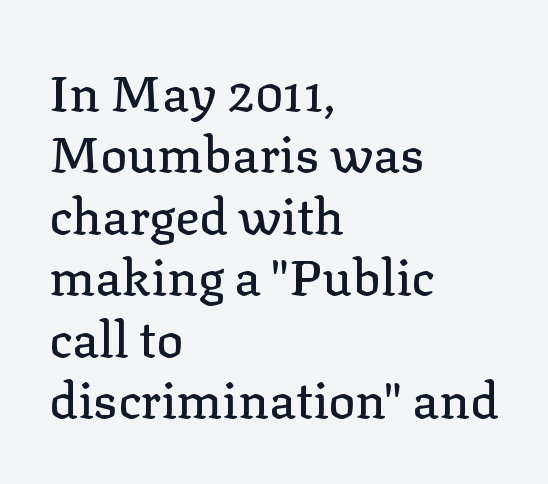
A serif font was chosen for this passage. Posture: straight, roman, zero tilt. Honestly, there is no underline to notice here at all. Visually the block forms a straight wall on the left and a jagged coastline on the right.
